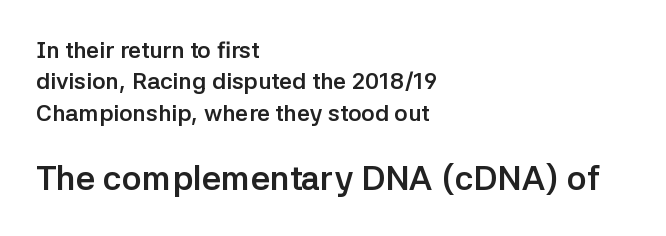
The image shows 34 px semibold sans-serif type, upright; set left-aligned, normal line spacing (1.36x), normal letter spacing, not underlined; the second (bottom) block is 1.48x larger; low stroke contrast and a medium x-height.
